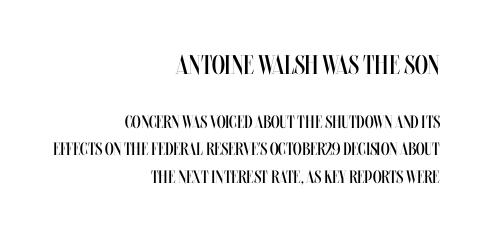
Q: Is the text bold? A: No.
Q: Is the text italic (slanted)? A: No, it is upright.
Q: Is the text underlined? A: No.
Q: How is the paragraph aligned? A: Right-aligned.
Q: Is the spacing between letters normal or unusually wide? A: Normal.
Q: Is the spacing between lines tight, normal or loose? A: Normal.
Q: Which block of text is set in a larger size, the first (top) or the second (bottom)? A: The first (top) one.
